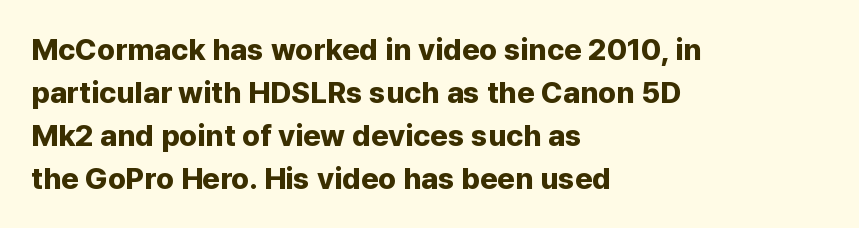
{"serif": "no", "italic": "no", "bold": "yes", "weight": "bold", "width": "normal", "stroke_contrast": "low", "x_height": "medium", "monospaced": "no", "underline": "no", "align": "left", "line_spacing": "normal", "line_spacing_ratio": 1.43, "letter_spacing": "normal", "letter_spacing_em": 0.0, "glyph_px": 30}
